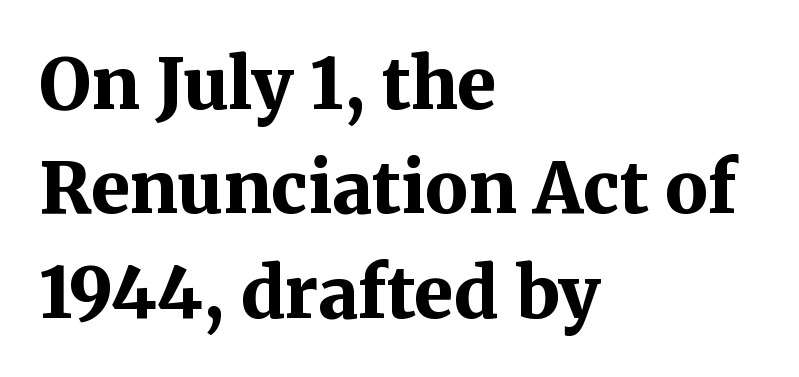
In CSS terms this would be text-align: left. The space directly below the letters is spotless. Style check: upright. On the weight axis this lands at bold, roughly 700.
